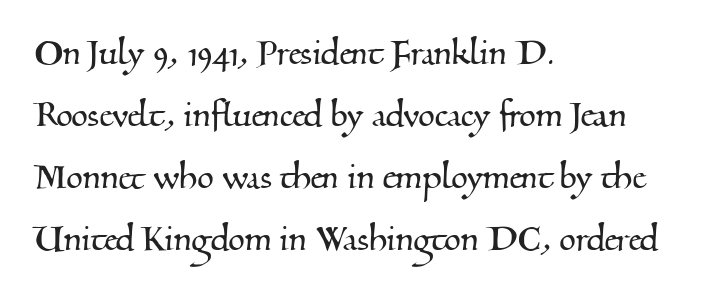
Q: Is the typeface a serif or a sans-serif typeface? A: Serif.
Q: Is the text underlined? A: No.
Q: How is the paragraph aligned? A: Left-aligned.
Q: Is the spacing between letters normal or unusually wide? A: Normal.
Q: Is the spacing between lines tight, normal or loose? A: Normal.
Q: Width (condensed, normal, or wide)? A: Normal.
Q: Stroke contrast? A: Medium.
Q: x-height? A: Small.
Q: Monospaced? A: No.
